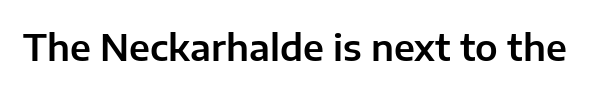
Q: Is the text italic (slanted)? A: No, it is upright.
Q: Is the typeface a serif or a sans-serif typeface? A: Sans-serif.
Q: Is the text underlined? A: No.
Q: Is the spacing between letters normal or unusually wide? A: Normal.
Q: Width (condensed, normal, or wide)? A: Normal.
Q: Stroke contrast? A: Low.
Q: x-height? A: Medium.
Q: Monospaced? A: No.
